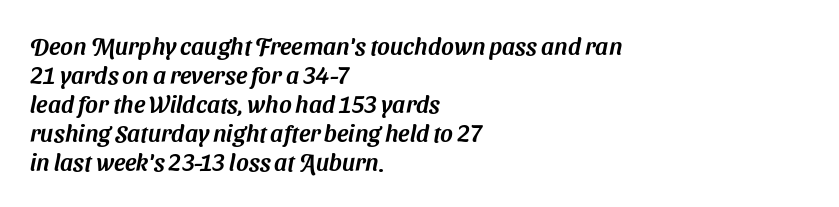
Q: Is the text underlined? A: No.
Q: How is the paragraph aligned? A: Left-aligned.
Q: Is the spacing between letters normal or unusually wide? A: Normal.
